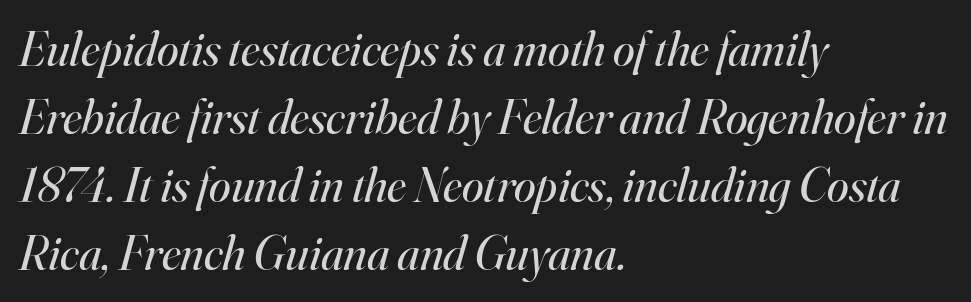
Q: Is the text bold? A: No.
Q: Is the text italic (slanted)? A: Yes, it leans right by about 16 degrees.
Q: Is the typeface a serif or a sans-serif typeface? A: Serif.
Q: Is the text underlined? A: No.
Q: How is the paragraph aligned? A: Left-aligned.
Q: Is the spacing between letters normal or unusually wide? A: Normal.
Q: Is the spacing between lines tight, normal or loose? A: Normal.
Q: Width (condensed, normal, or wide)? A: Normal.
Q: Stroke contrast? A: High.
Q: x-height? A: Small.
Q: Monospaced? A: No.
